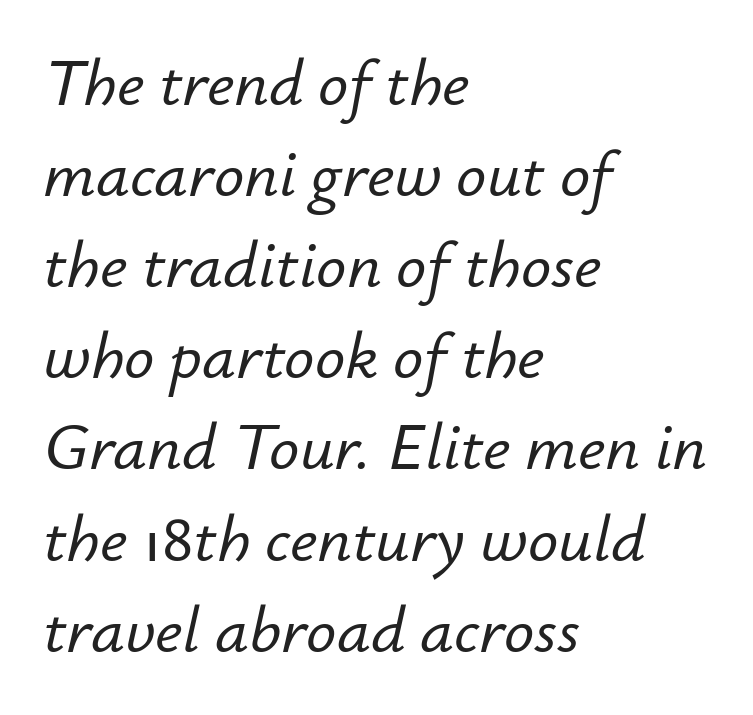
{"italic": "yes", "lean": "right", "slant_degrees": 12, "width": "normal", "stroke_contrast": "low", "x_height": "small", "monospaced": "no", "underline": "no", "align": "left", "line_spacing": "normal", "line_spacing_ratio": 1.36, "letter_spacing": "normal", "letter_spacing_em": 0.0, "glyph_px": 67}
